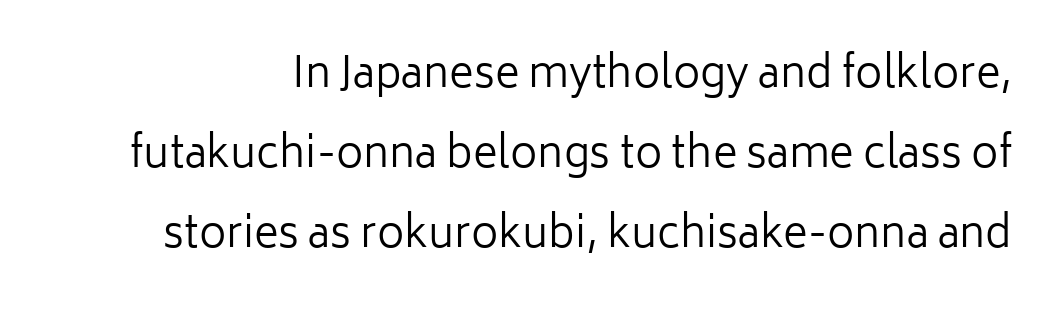
{"serif": "no", "italic": "no", "bold": "no", "weight": "regular", "width": "normal", "stroke_contrast": "low", "x_height": "medium", "monospaced": "no", "underline": "no", "line_spacing": "loose", "line_spacing_ratio": 1.91, "letter_spacing": "normal", "letter_spacing_em": 0.0, "glyph_px": 42}
